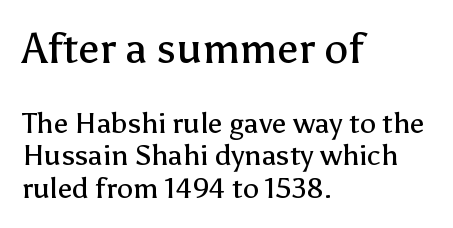
{"serif": "no", "italic": "no", "bold": "no", "weight": "regular", "width": "normal", "stroke_contrast": "low", "x_height": "medium", "monospaced": "no", "underline": "no", "align": "left", "line_spacing": "tight", "line_spacing_ratio": 1.12, "letter_spacing": "normal", "letter_spacing_em": 0.0, "larger_block": "first", "size_ratio": 1.48, "glyph_px": 43}
